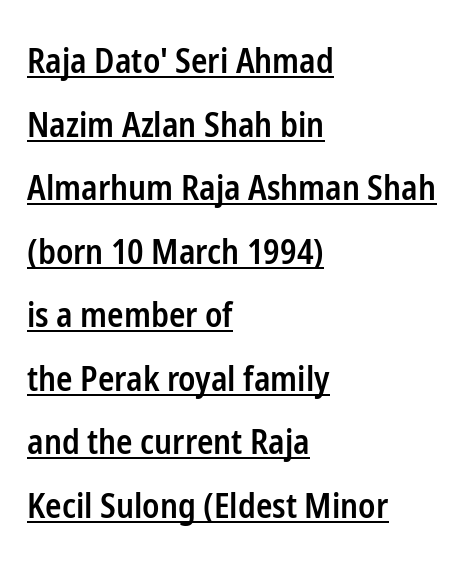
The image shows 34 px semibold, condensed sans-serif type, upright; set left-aligned, line spacing 1.87x, normal letter spacing, underlined; low stroke contrast and a medium x-height.
